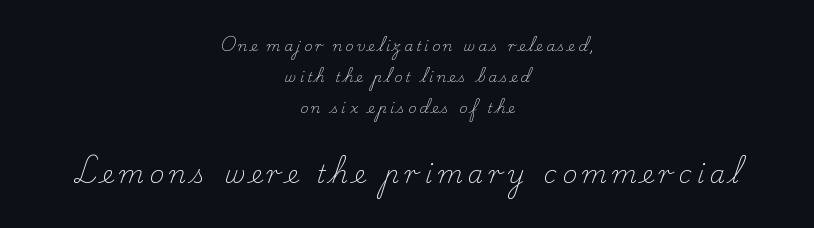
The passage shown has open, widely tracked lettering throughout. Interline gaps are noticeably wide in this sample. Which chunk is bigger? The second one — the bottom block dwarfs the top. Lines of text with bare space underneath. Is the stroke heavy? The answer is a plain regular-or-lighter.
